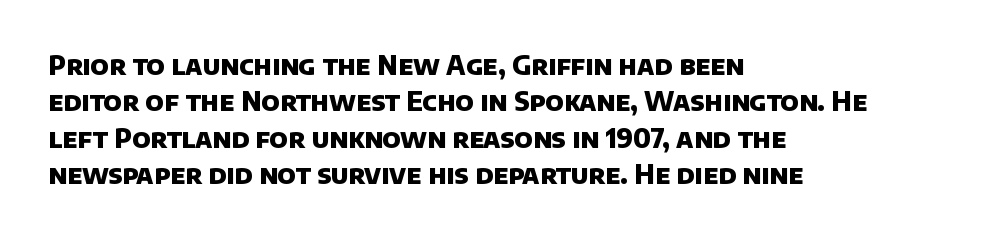
Q: Is the text bold? A: Yes.
Q: Is the text underlined? A: No.
Q: How is the paragraph aligned? A: Left-aligned.
Q: Is the spacing between letters normal or unusually wide? A: Normal.
Q: Is the spacing between lines tight, normal or loose? A: Normal.
